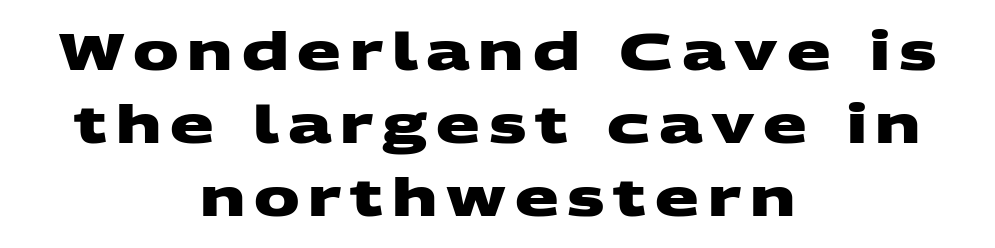
Q: Is the text bold? A: Yes.
Q: Is the typeface a serif or a sans-serif typeface? A: Sans-serif.
Q: Is the text underlined? A: No.
Q: How is the paragraph aligned? A: Centered.
Q: Is the spacing between lines tight, normal or loose? A: Normal.
Q: Width (condensed, normal, or wide)? A: Wide.
Q: Stroke contrast? A: Medium.
Q: x-height? A: Large.
Q: Monospaced? A: No.
